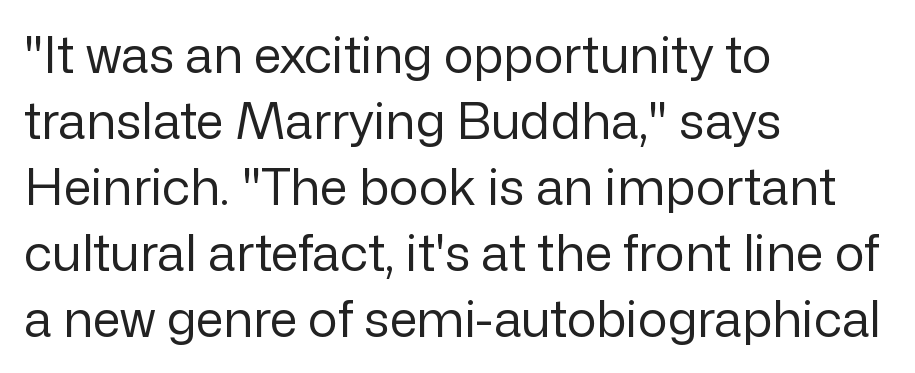
The image shows 50 px regular-weight sans-serif type, upright; set left-aligned, normal line spacing (1.32x), normal letter spacing, not underlined; low stroke contrast and a medium x-height.
